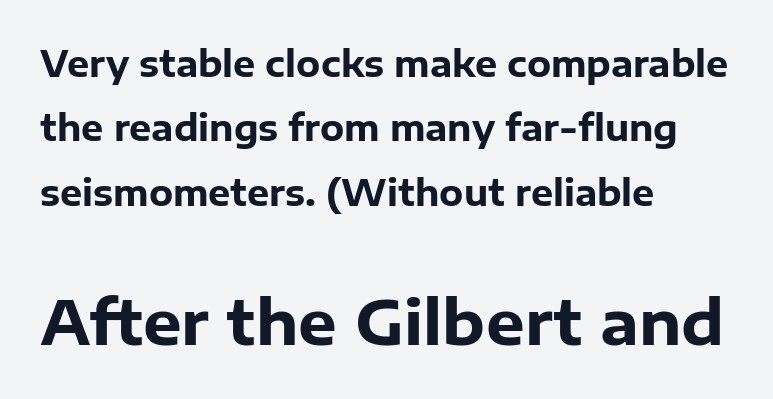
{"serif": "no", "italic": "no", "bold": "yes", "weight": "heavy", "width": "normal", "stroke_contrast": "low", "x_height": "medium", "monospaced": "no", "underline": "no", "align": "left", "line_spacing_ratio": 1.84, "letter_spacing": "normal", "letter_spacing_em": 0.0, "larger_block": "second", "size_ratio": 1.74, "glyph_px": 61}
